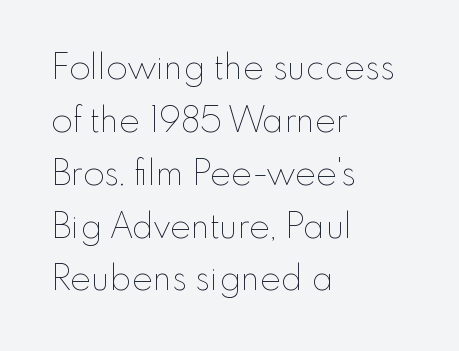
Check the space under the baseline: it is left empty. Nope, not italic — everything's standing straight. Leading matches the norm, producing a regular column. The passage is arranged the way most books set body copy — flush left.
